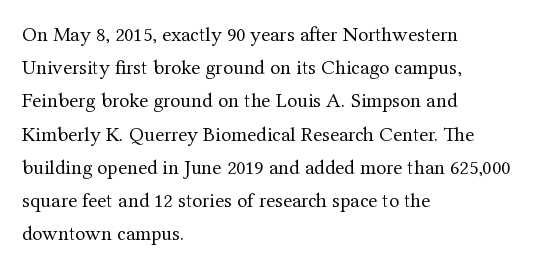
Q: Is the text bold? A: No.
Q: Is the text italic (slanted)? A: No, it is upright.
Q: Is the text underlined? A: No.
Q: How is the paragraph aligned? A: Left-aligned.
Q: Is the spacing between letters normal or unusually wide? A: Normal.
Q: Is the spacing between lines tight, normal or loose? A: Normal.
